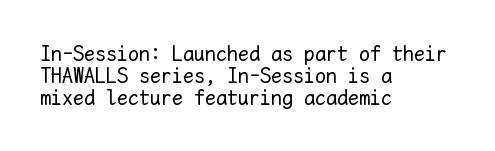
The image shows 22 px text type, upright; set left-aligned, tight line spacing (1.0x), normal letter spacing, not underlined.
